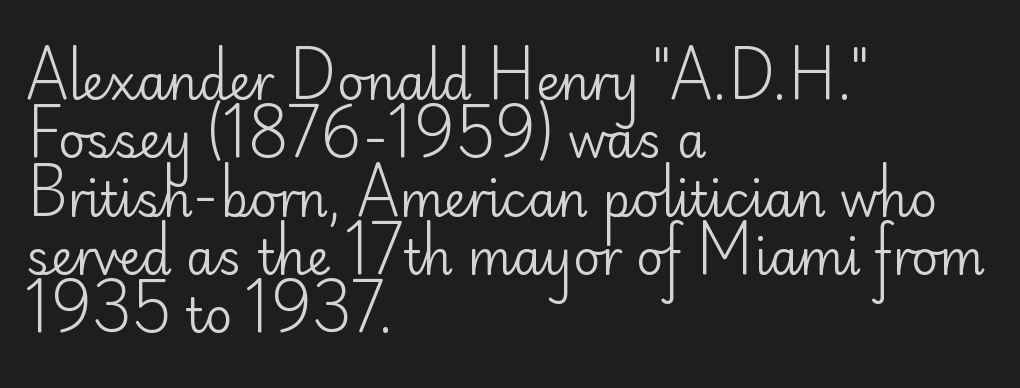
The image shows 47 px regular-weight sans-serif type, upright; set left-aligned, line spacing 1.24x, normal letter spacing, not underlined; low stroke contrast and a small x-height.
